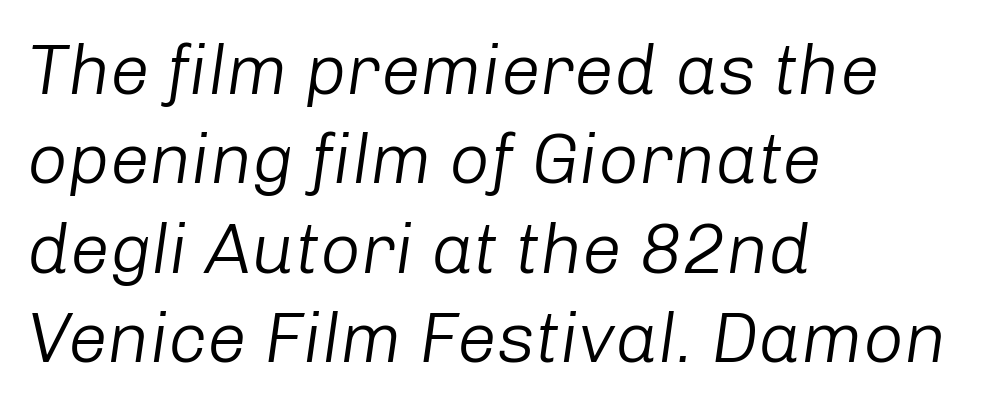
Is the letter spacing exaggerated? No — it looks like the ordinary default. The face used here has a pronounced slope to its letters. A typesetter would call this proportional, since set widths differ per character. The text block is weighted toward the left margin, trailing off unevenly rightward.
